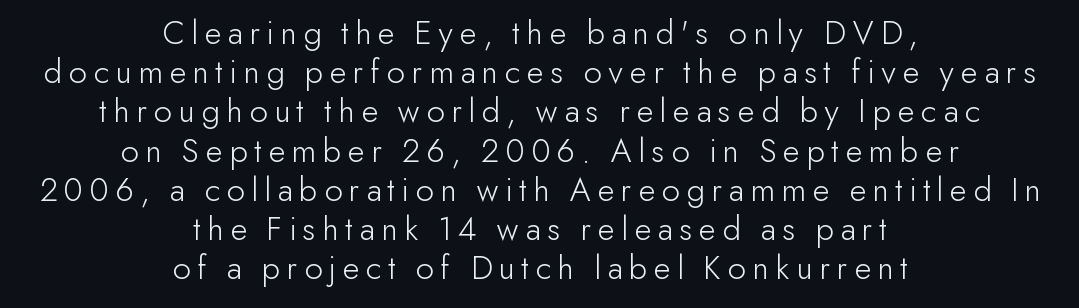
Q: Is the text bold? A: No.
Q: Is the text italic (slanted)? A: No, it is upright.
Q: Is the typeface a serif or a sans-serif typeface? A: Sans-serif.
Q: Is the text underlined? A: No.
Q: How is the paragraph aligned? A: Centered.
Q: Is the spacing between lines tight, normal or loose? A: Tight.
Q: Width (condensed, normal, or wide)? A: Normal.
Q: Stroke contrast? A: Low.
Q: x-height? A: Small.
Q: Monospaced? A: No.
